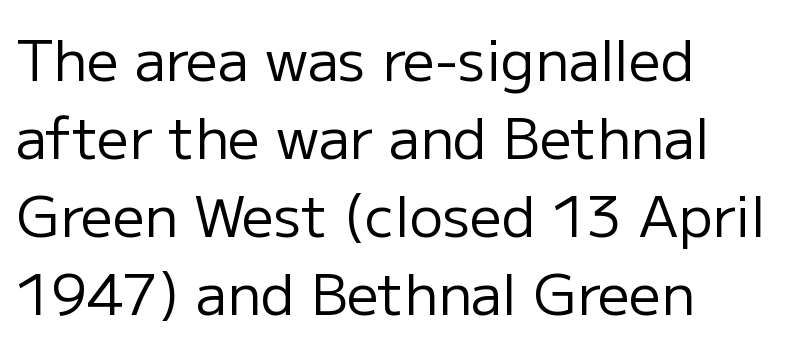
The image shows 56 px regular-weight sans-serif type, upright; set left-aligned, normal line spacing (1.39x), normal letter spacing, not underlined; low stroke contrast and a medium x-height.
